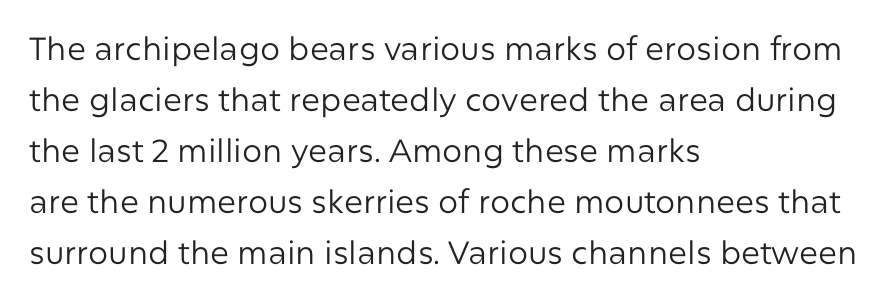
A bare baseline throughout the passage. The glyphs in this specimen are sans serif. The font sits on the lighter half of the weight spectrum, regular included. Rendered with straight, roman letterforms. Character widths vary here, with narrow letters taking less room than wide ones.
